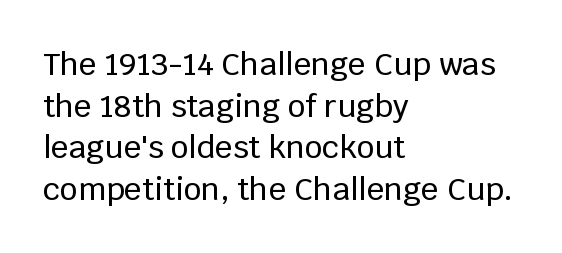
The image shows 31 px sans-serif type, upright; set left-aligned, normal line spacing (1.34x), normal letter spacing, not underlined; low stroke contrast and a large x-height.
